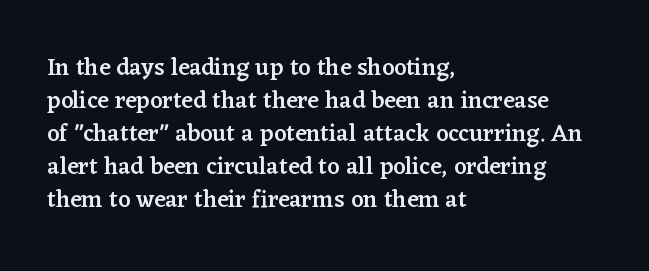
{"italic": "no", "bold": "semi", "underline": "no", "align": "left", "line_spacing": "normal", "line_spacing_ratio": 1.38, "letter_spacing": "normal", "letter_spacing_em": 0.0, "glyph_px": 24}
